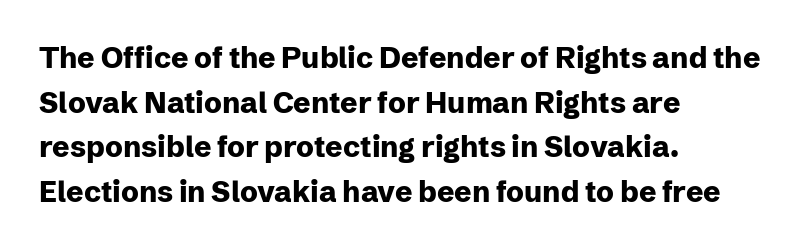
The image shows 29 px heavy sans-serif type, upright; set left-aligned, normal line spacing (1.54x), normal letter spacing, not underlined; low stroke contrast and a medium x-height.
